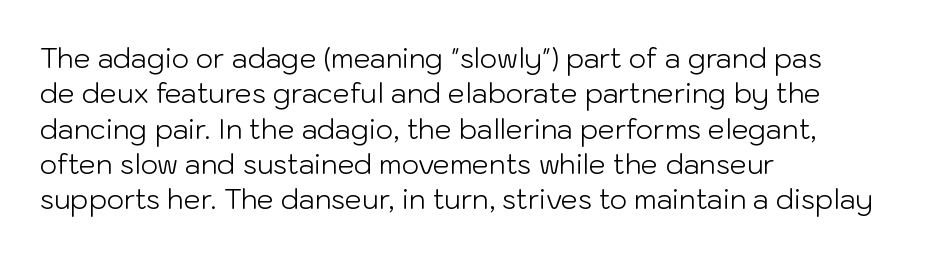
Line beginnings align vertically; line endings do not. The typography opts for an upright posture over an oblique one. Baseline-to-baseline distance is the conventional proportion of letter height. The characters are drawn with everyday or finer stroke widths. Here the glyphs are tracked normally, forming tight word shapes.
